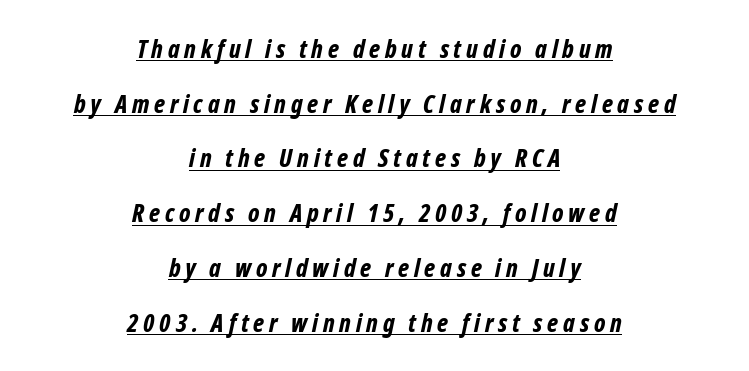
The image shows 25 px bold type, italic (leaning right); set centered, loose line spacing (2.19x), underlined.
